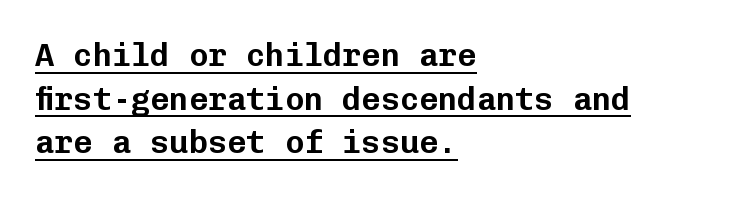
The rendering uses typewriter-style spacing with identical character cells. The letters sit at their default tracking, neither squeezed nor spread. Tall strokes in this sample are plumb rather than angled. If you drew a ruler down the left edge, every line would touch it. Serifs: no, the terminals of the letterforms are clean.
